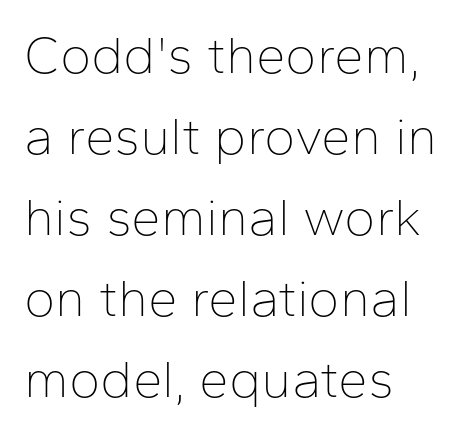
{"serif": "no", "italic": "no", "bold": "no", "weight": "thin", "width": "normal", "stroke_contrast": "low", "x_height": "medium", "monospaced": "no", "underline": "no", "align": "left", "line_spacing": "normal", "line_spacing_ratio": 1.53, "letter_spacing": "normal", "letter_spacing_em": 0.0, "glyph_px": 53}
